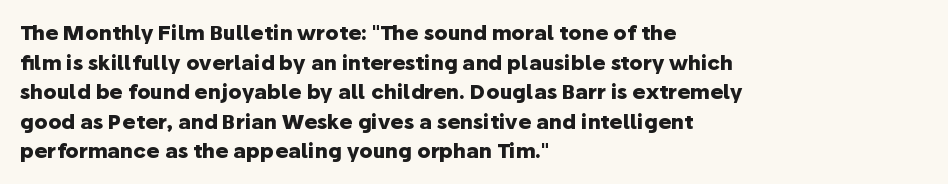
The rendering uses a bold face; every stroke is thick and dark. Compared with a centered layout, this one pins lines to the left instead. Underline: absent. In terms of letterspacing, this is plain default setting. Italic: no, the glyphs are upright roman. How would I describe the line gaps? Plain and ordinary.
